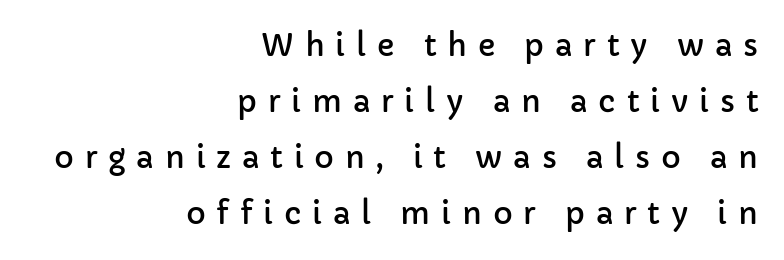
{"serif": "no", "italic": "no", "width": "normal", "stroke_contrast": "low", "x_height": "medium", "monospaced": "no", "underline": "no", "align": "right", "line_spacing_ratio": 1.87, "letter_spacing": "wide", "letter_spacing_em": 0.36, "glyph_px": 30}
